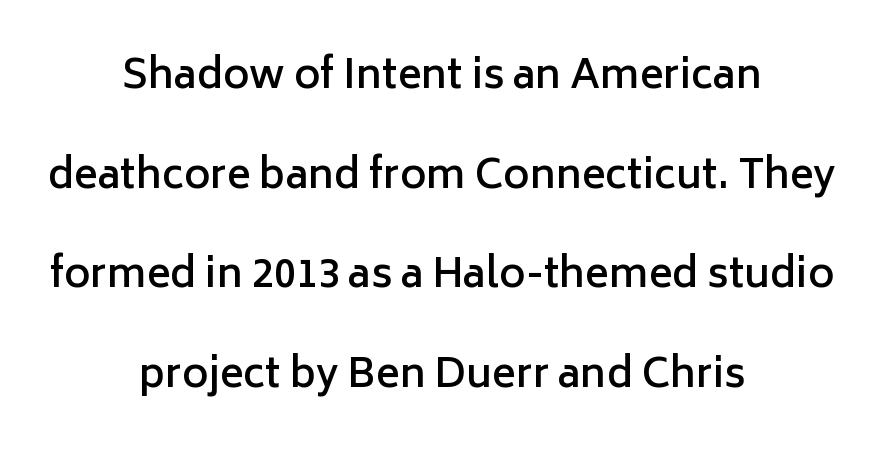
The image shows 40 px semibold sans-serif type, upright; set centered, loose line spacing (2.49x), normal letter spacing, not underlined; low stroke contrast and a medium x-height.
